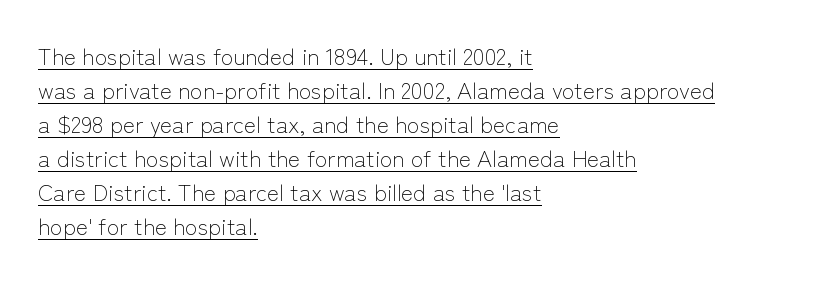
The leading is moderate, giving the passage an even texture. The strokes carry an ordinary text weight at most. Here the glyphs are tracked normally, forming tight word shapes. The sample's only ornament is a line tracing under the words.
